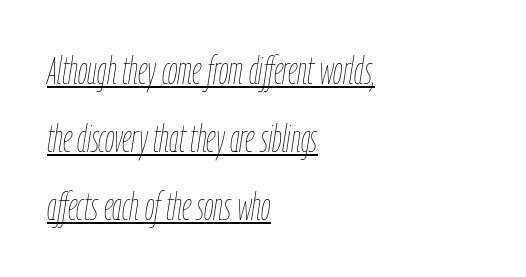
Q: Is the text bold? A: No.
Q: Is the text italic (slanted)? A: Yes, it leans right by about 9 degrees.
Q: Is the text underlined? A: Yes.
Q: How is the paragraph aligned? A: Left-aligned.
Q: Is the spacing between letters normal or unusually wide? A: Normal.
Q: Width (condensed, normal, or wide)? A: Condensed.
Q: Stroke contrast? A: Low.
Q: x-height? A: Medium.
Q: Monospaced? A: No.
